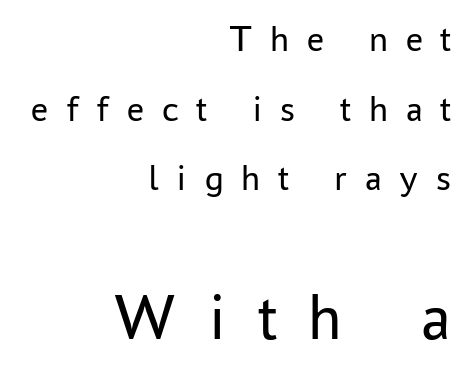
The letters in the lower block stand taller than those in the block above. Is this a heavy cut? Hardly; it is regular or lighter. Horizontally, the lines are justified to the trailing edge only. The typography opts for an upright posture over an oblique one. Clear beneath every line of the passage.
